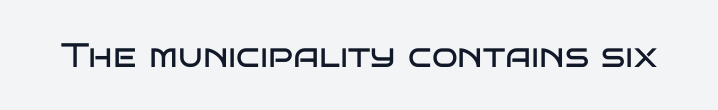
The image shows 34 px regular-weight, wide sans-serif type, upright; set normal letter spacing, not underlined; low stroke contrast and a large x-height.
